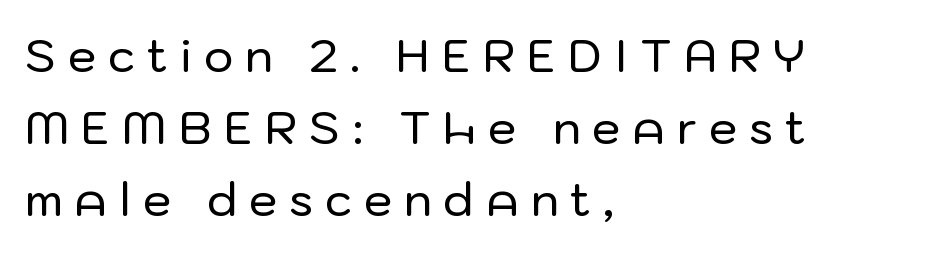
The image shows 45 px sans-serif type, upright; set left-aligned, normal line spacing (1.6x), unusually wide letter spacing (+0.27 em), not underlined; low stroke contrast and a medium x-height.
